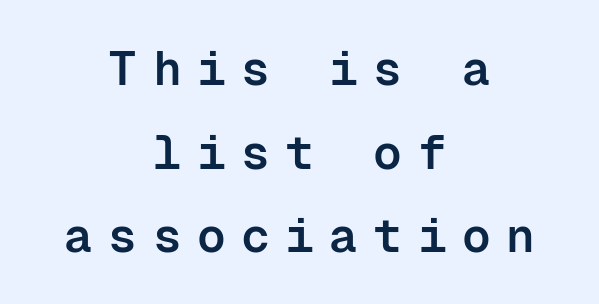
Q: Is the text bold? A: Semi-bold.
Q: Is the text italic (slanted)? A: No, it is upright.
Q: Is the typeface a serif or a sans-serif typeface? A: Sans-serif.
Q: Is the text underlined? A: No.
Q: How is the paragraph aligned? A: Centered.
Q: Is the spacing between letters normal or unusually wide? A: Unusually wide.
Q: Width (condensed, normal, or wide)? A: Normal.
Q: Stroke contrast? A: Low.
Q: x-height? A: Medium.
Q: Monospaced? A: Yes.
